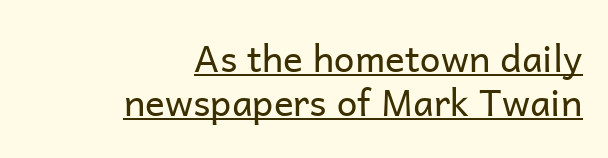
Q: Is the text bold? A: No.
Q: Is the text italic (slanted)? A: No, it is upright.
Q: Is the typeface a serif or a sans-serif typeface? A: Sans-serif.
Q: Is the text underlined? A: Yes.
Q: How is the paragraph aligned? A: Right-aligned.
Q: Is the spacing between letters normal or unusually wide? A: Normal.
Q: Width (condensed, normal, or wide)? A: Normal.
Q: Stroke contrast? A: Low.
Q: x-height? A: Medium.
Q: Monospaced? A: No.
